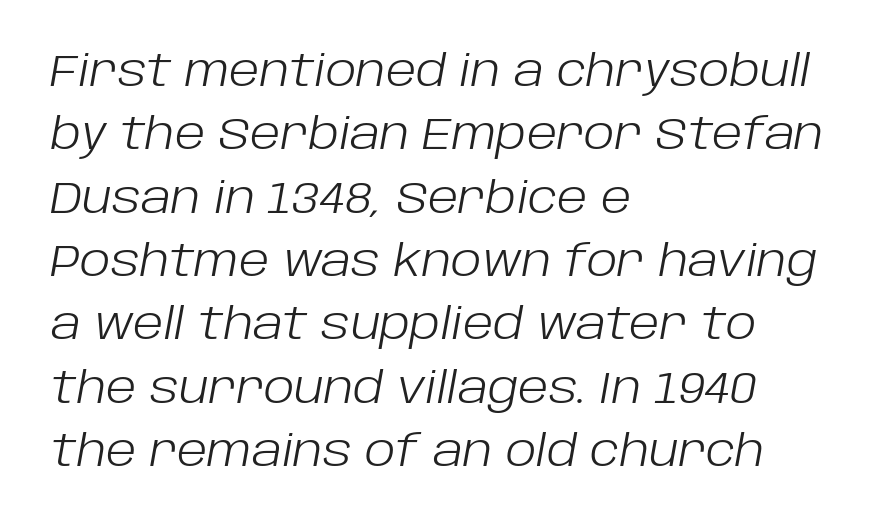
Q: Is the text bold? A: No.
Q: Is the text italic (slanted)? A: Yes, it leans right by about 10 degrees.
Q: Is the text underlined? A: No.
Q: How is the paragraph aligned? A: Left-aligned.
Q: Is the spacing between letters normal or unusually wide? A: Normal.
Q: Is the spacing between lines tight, normal or loose? A: Normal.
Q: Width (condensed, normal, or wide)? A: Normal.
Q: Stroke contrast? A: Low.
Q: x-height? A: Large.
Q: Monospaced? A: No.
